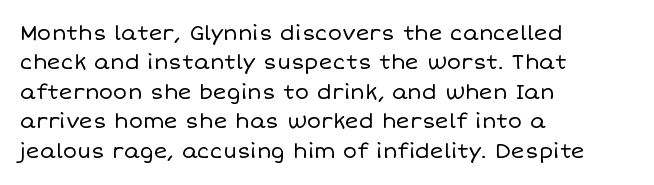
A clean baseline with only descenders dipping below it. If you drew a line through each stem, it would be perfectly vertical. Honestly, the row spacing looks completely unremarkable. Is this a heavy cut? Hardly; it is regular or lighter.
